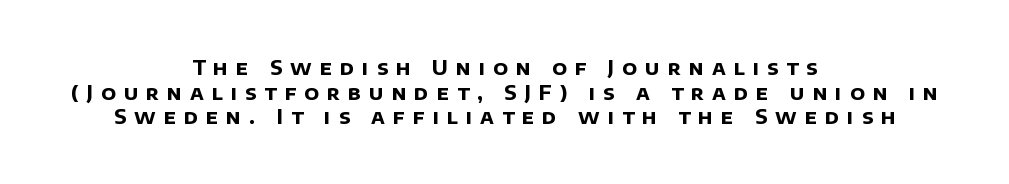
Q: Is the text bold? A: Yes.
Q: Is the text underlined? A: No.
Q: How is the paragraph aligned? A: Centered.
Q: Is the spacing between letters normal or unusually wide? A: Unusually wide.
